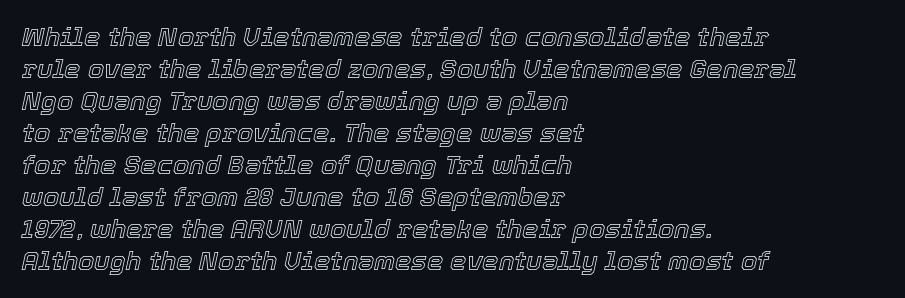
This rendering uses left alignment, leaving the right contour irregular. Underlining? Definitely not there. Observe the ordinary spacing: letters are neighbours, not strangers. The face used here has a pronounced slope to its letters.
